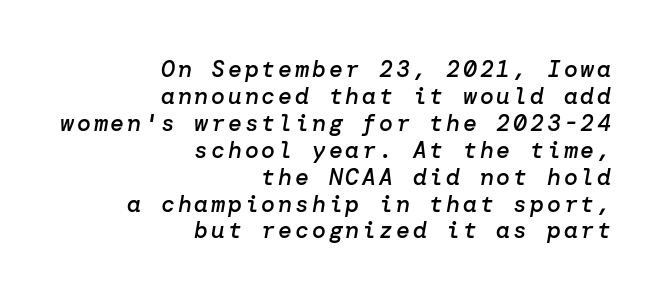
Slant detected: the letters are inclined. A semibold gives these letters moderate extra thickness, short of bold. Horizontally, the lines are justified to the trailing edge only. The specimen omits any rule beneath the text block's lines.
